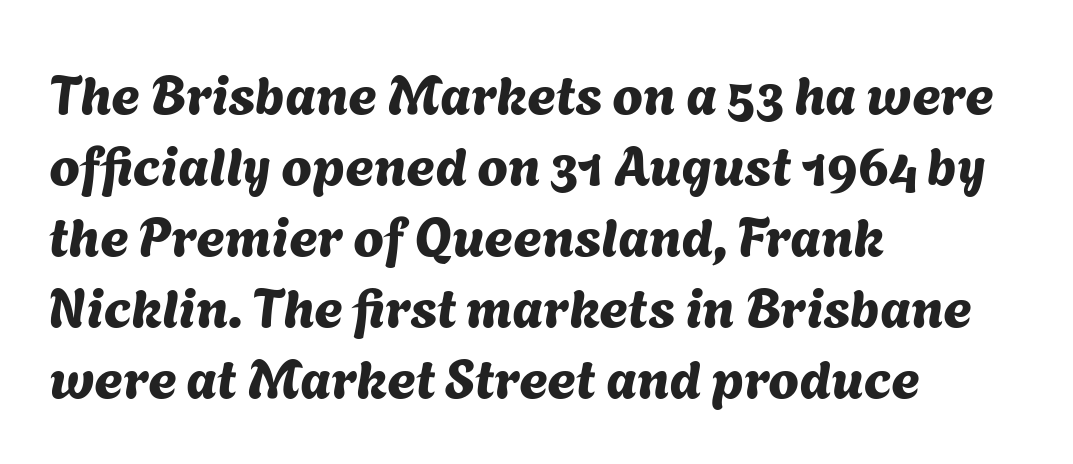
Q: Is the typeface a serif or a sans-serif typeface? A: Sans-serif.
Q: Is the text underlined? A: No.
Q: How is the paragraph aligned? A: Left-aligned.
Q: Is the spacing between letters normal or unusually wide? A: Normal.
Q: Is the spacing between lines tight, normal or loose? A: Normal.
Q: Width (condensed, normal, or wide)? A: Normal.
Q: Stroke contrast? A: Medium.
Q: x-height? A: Medium.
Q: Monospaced? A: No.
